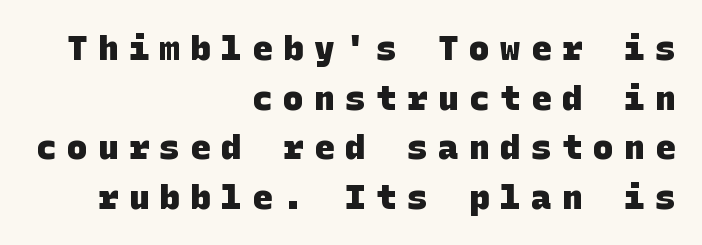
Honestly, the row spacing looks completely unremarkable. Decoration check: the copy has no underline. Chunky letters — that's bold for sure. This rendering uses right alignment, leaving the left contour irregular. Are there feet on the stems? There aren't — it's a sans. Tracking here is generous; glyphs stand well apart from one another.
